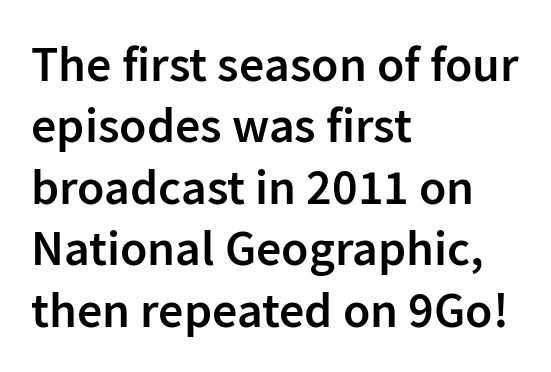
Q: Is the text bold? A: Semi-bold.
Q: Is the text italic (slanted)? A: No, it is upright.
Q: Is the typeface a serif or a sans-serif typeface? A: Sans-serif.
Q: Is the text underlined? A: No.
Q: How is the paragraph aligned? A: Left-aligned.
Q: Is the spacing between letters normal or unusually wide? A: Normal.
Q: Width (condensed, normal, or wide)? A: Normal.
Q: Stroke contrast? A: Low.
Q: x-height? A: Medium.
Q: Monospaced? A: No.
